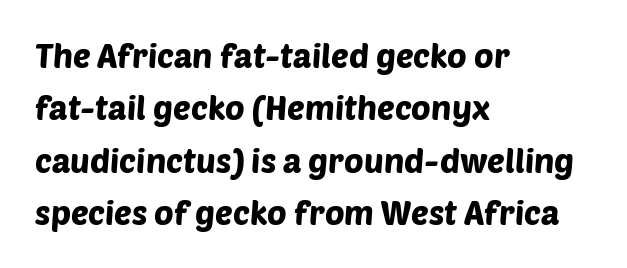
The image shows 33 px sans-serif type; set left-aligned, normal line spacing (1.59x), normal letter spacing, not underlined; low stroke contrast and a large x-height.
